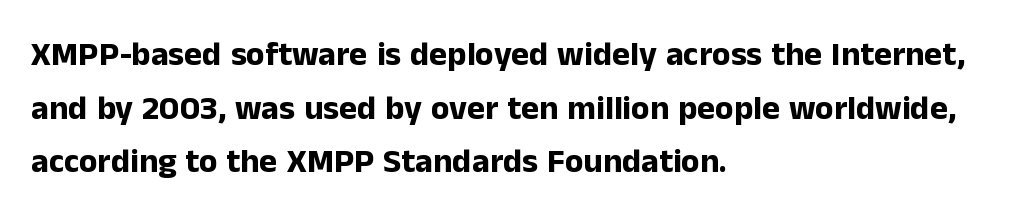
The image shows 34 px bold sans-serif type, upright; set left-aligned, normal line spacing (1.58x), normal letter spacing, not underlined; low stroke contrast and a medium x-height.
